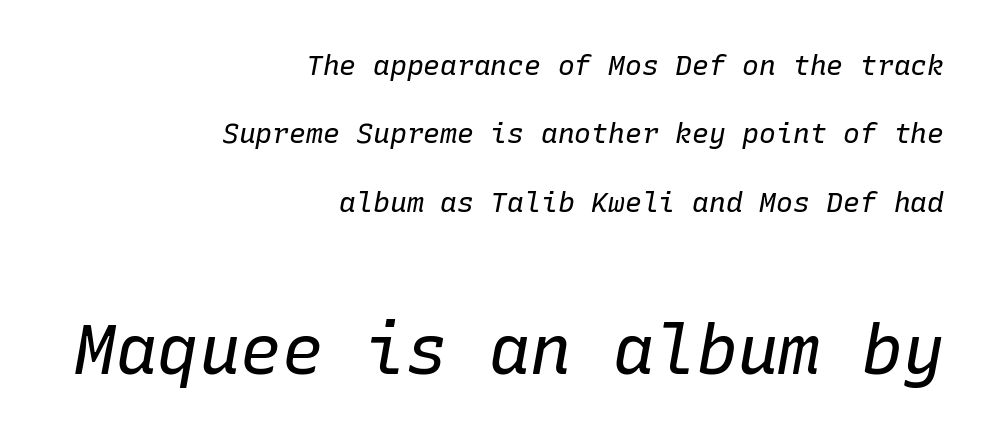
The face used here is monospaced, like something from a code editor. These glyphs show unthickened strokes, regular width or finer. Line ends are locked; line starts wander. The text carries the slant typical of an italic or oblique font. The passage shown stacks its lines with a broad gap. Compared with typical body copy, the letter spacing here is the same.
